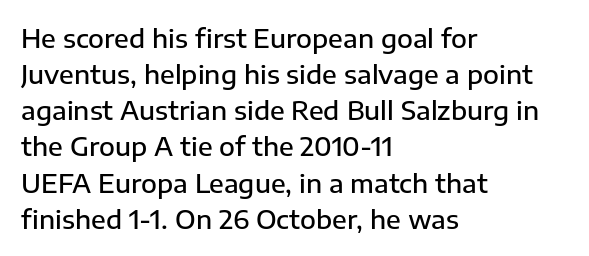
Q: Is the text bold? A: Semi-bold.
Q: Is the text italic (slanted)? A: No, it is upright.
Q: Is the text underlined? A: No.
Q: How is the paragraph aligned? A: Left-aligned.
Q: Is the spacing between letters normal or unusually wide? A: Normal.
Q: Is the spacing between lines tight, normal or loose? A: Normal.
